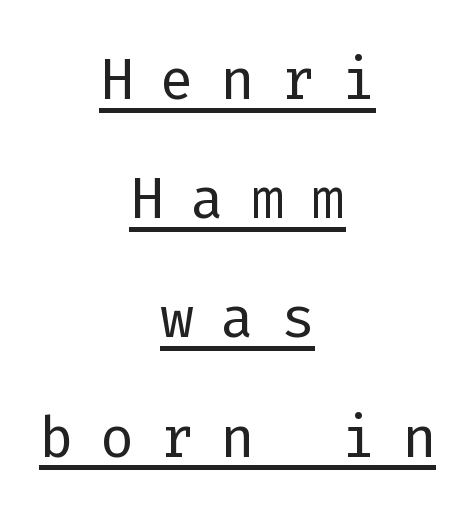
Q: Is the text bold? A: No.
Q: Is the text italic (slanted)? A: No, it is upright.
Q: Is the typeface a serif or a sans-serif typeface? A: Sans-serif.
Q: Is the text underlined? A: Yes.
Q: How is the paragraph aligned? A: Centered.
Q: Is the spacing between letters normal or unusually wide? A: Unusually wide.
Q: Is the spacing between lines tight, normal or loose? A: Normal.
Q: Width (condensed, normal, or wide)? A: Normal.
Q: Stroke contrast? A: Low.
Q: x-height? A: Medium.
Q: Monospaced? A: Yes.
